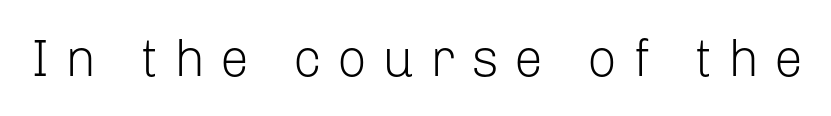
The image shows 52 px light sans-serif type, upright; set unusually wide letter spacing (+0.3 em), not underlined; low stroke contrast and a medium x-height.
